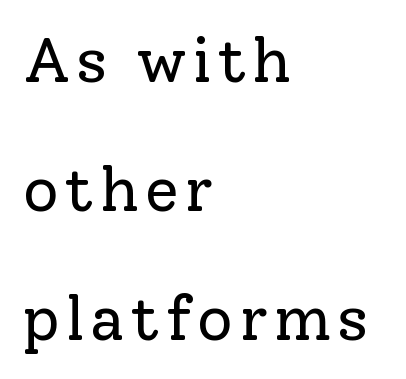
Q: Is the text bold? A: No.
Q: Is the text italic (slanted)? A: No, it is upright.
Q: Is the typeface a serif or a sans-serif typeface? A: Serif.
Q: Is the text underlined? A: No.
Q: How is the paragraph aligned? A: Left-aligned.
Q: Is the spacing between lines tight, normal or loose? A: Loose.
Q: Width (condensed, normal, or wide)? A: Normal.
Q: Stroke contrast? A: Low.
Q: x-height? A: Medium.
Q: Monospaced? A: No.
